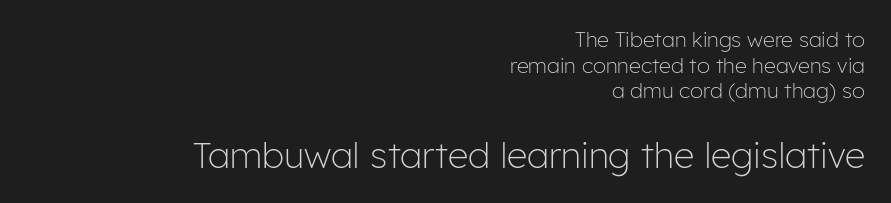
The area under the type is left untouched. This sample has the flowing, uneven cadence of proportional lettering. The characters display no serif detailing; their extremities are plain. Nothing unusual about the tracking: characters are spaced as the font intends. The following chunk of copy outweighs the initial chunk in type size.
